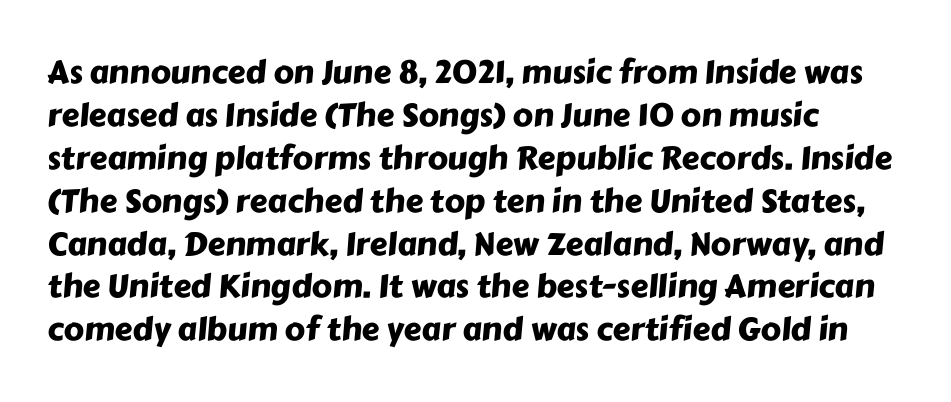
The image shows 32 px sans-serif type; set left-aligned, normal line spacing (1.34x), normal letter spacing, not underlined; low stroke contrast and a medium x-height.
